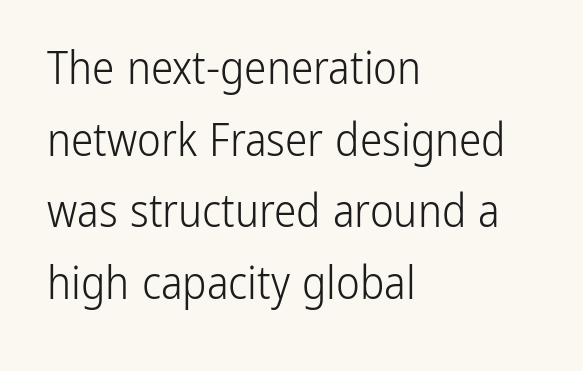
The image shows 45 px light, condensed sans-serif type, upright; set left-aligned, normal line spacing (1.59x), normal letter spacing, not underlined; low stroke contrast and a medium x-height.
